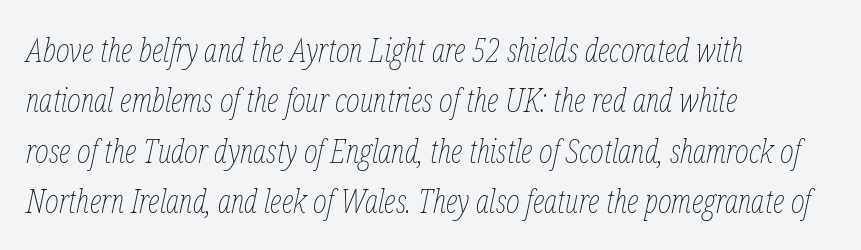
Q: Is the text bold? A: No.
Q: Is the text italic (slanted)? A: Yes, it leans right by about 12 degrees.
Q: Is the text underlined? A: No.
Q: How is the paragraph aligned? A: Left-aligned.
Q: Is the spacing between letters normal or unusually wide? A: Normal.
Q: Is the spacing between lines tight, normal or loose? A: Normal.
Q: Width (condensed, normal, or wide)? A: Condensed.
Q: Stroke contrast? A: Low.
Q: x-height? A: Medium.
Q: Monospaced? A: No.
